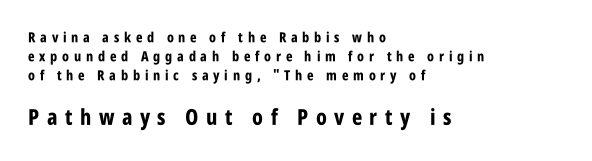
{"italic": "no", "bold": "yes", "underline": "no", "align": "left", "line_spacing": "normal", "line_spacing_ratio": 1.34, "letter_spacing": "wide", "letter_spacing_em": 0.34, "larger_block": "second", "size_ratio": 1.57, "glyph_px": 22}
